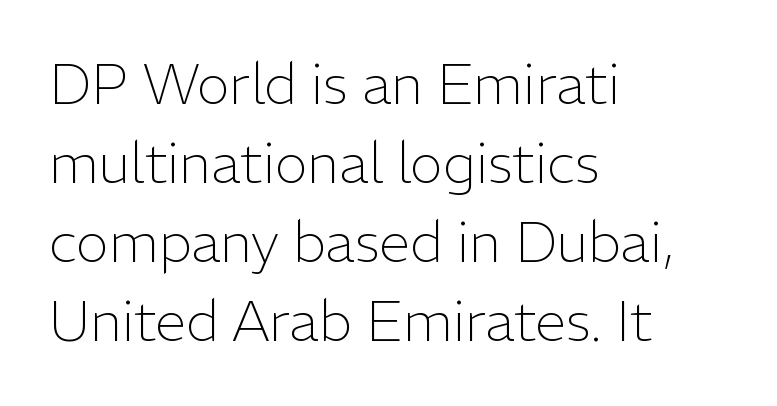
Q: Is the text bold? A: No.
Q: Is the text italic (slanted)? A: No, it is upright.
Q: Is the typeface a serif or a sans-serif typeface? A: Sans-serif.
Q: Is the text underlined? A: No.
Q: How is the paragraph aligned? A: Left-aligned.
Q: Is the spacing between letters normal or unusually wide? A: Normal.
Q: Is the spacing between lines tight, normal or loose? A: Normal.
Q: Width (condensed, normal, or wide)? A: Normal.
Q: Stroke contrast? A: Low.
Q: x-height? A: Medium.
Q: Monospaced? A: No.
